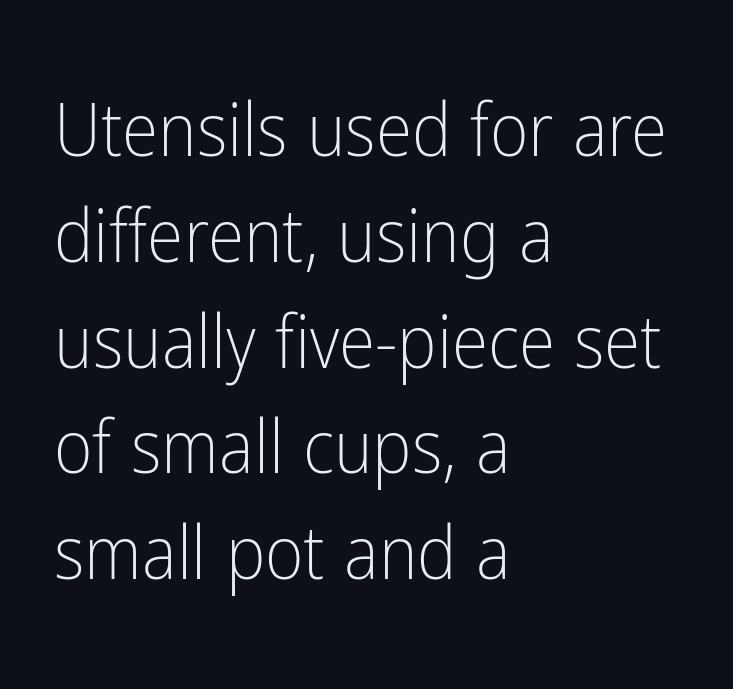
What's the leading like? Ordinary, nothing unusual. Classification — sans serif. Looks like regular typesetting: each glyph gets only the width it needs. This is the regular roman posture of the typeface.
